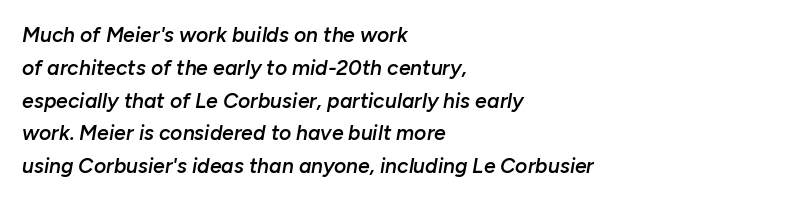
Q: Is the text bold? A: Semi-bold.
Q: Is the text italic (slanted)? A: Yes, it leans right by about 10 degrees.
Q: Is the text underlined? A: No.
Q: How is the paragraph aligned? A: Left-aligned.
Q: Is the spacing between letters normal or unusually wide? A: Normal.
Q: Is the spacing between lines tight, normal or loose? A: Normal.
